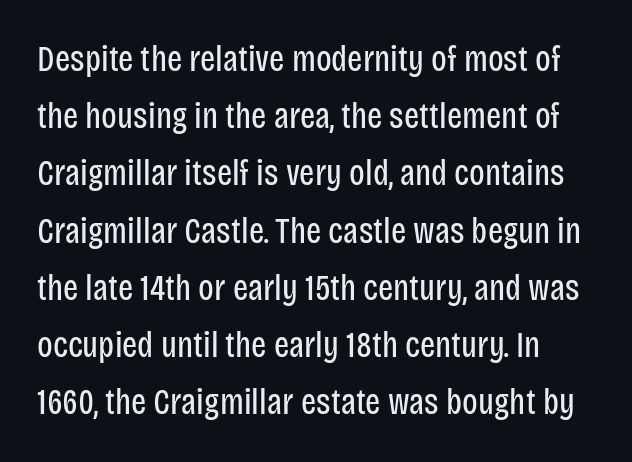
The space beneath each line is pristine and unruled. This rendering employs a face without finishing strokes, i.e., a sans-serif. Is there any slant? The stems are plumb. Do the characters align in a grid? No, the font is proportional.
